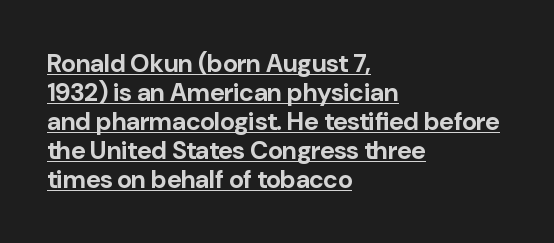
The image shows 25 px bold type, upright; set left-aligned, line spacing 1.16x, normal letter spacing, underlined.
